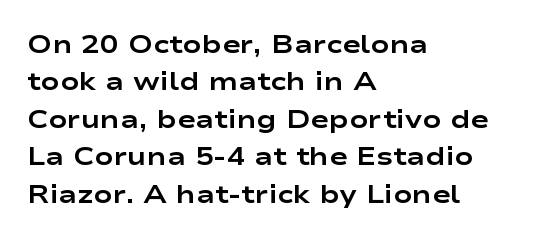
{"italic": "no", "bold": "yes", "underline": "no", "align": "left", "line_spacing": "normal", "line_spacing_ratio": 1.5, "letter_spacing": "normal", "letter_spacing_em": 0.0, "glyph_px": 25}
